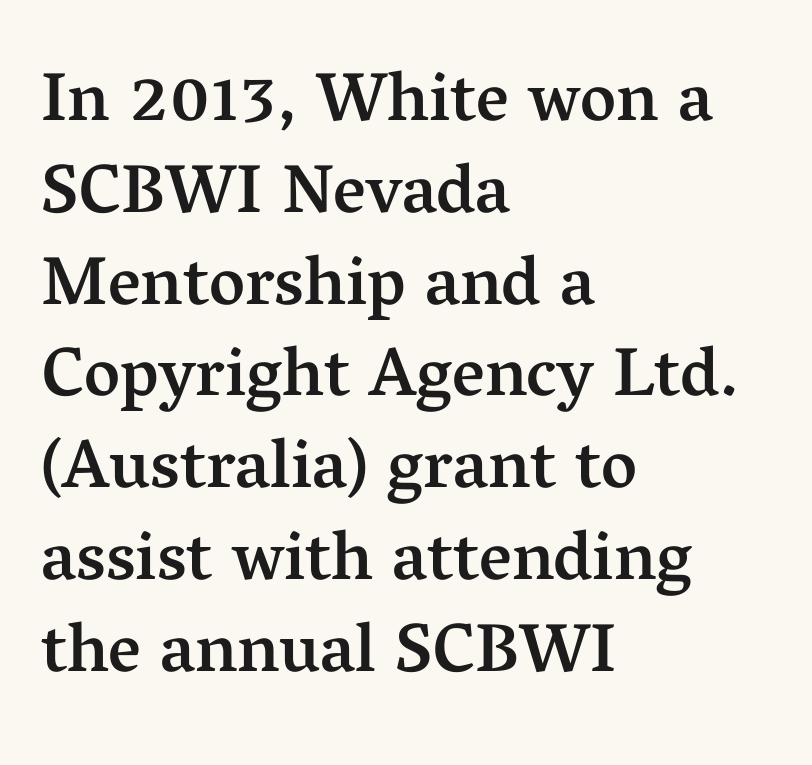
{"serif": "yes", "italic": "no", "bold": "semi", "weight": "semibold", "width": "normal", "stroke_contrast": "medium", "x_height": "medium", "monospaced": "no", "underline": "no", "align": "left", "line_spacing": "normal", "line_spacing_ratio": 1.33, "letter_spacing": "normal", "letter_spacing_em": 0.0, "glyph_px": 69}
